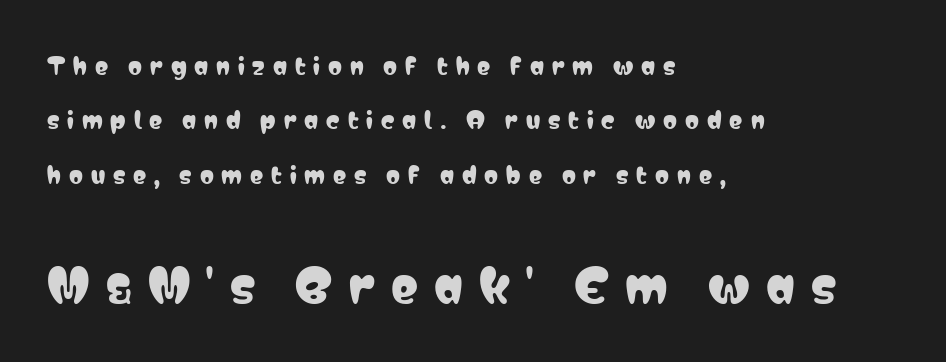
The image shows 45 px condensed sans-serif type, upright; set left-aligned, loose line spacing (2.47x), unusually wide letter spacing (+0.36 em), not underlined; the second (bottom) block is 2.05x larger; low stroke contrast and a medium x-height.
